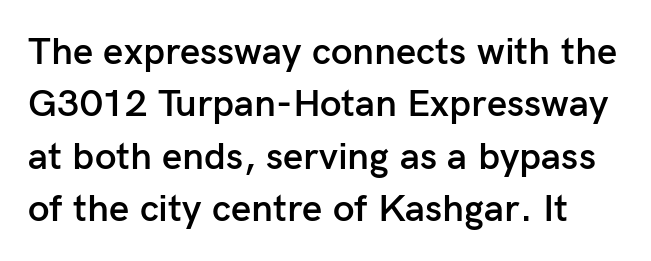
{"serif": "no", "italic": "no", "bold": "semi", "weight": "semibold", "width": "normal", "stroke_contrast": "low", "x_height": "medium", "monospaced": "no", "underline": "no", "line_spacing": "normal", "line_spacing_ratio": 1.34, "letter_spacing": "normal", "letter_spacing_em": 0.0, "glyph_px": 39}
